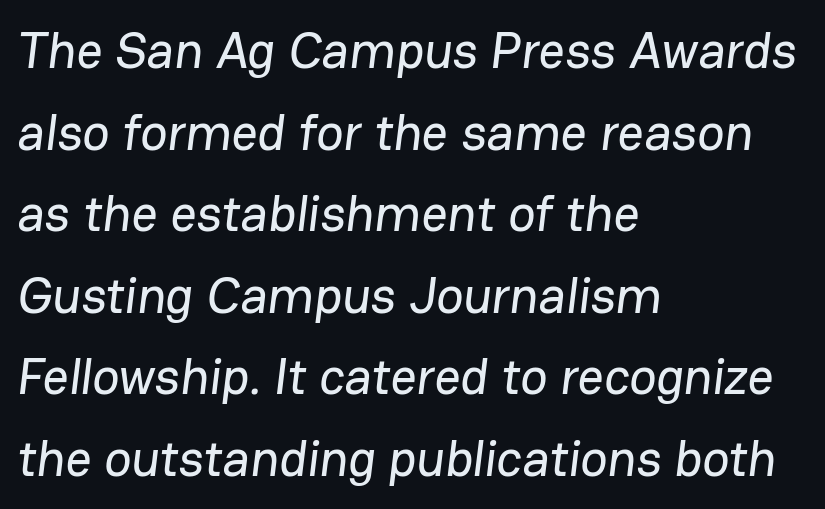
{"serif": "no", "width": "normal", "stroke_contrast": "low", "x_height": "medium", "monospaced": "no", "underline": "no", "align": "left", "line_spacing": "normal", "line_spacing_ratio": 1.6, "letter_spacing": "normal", "letter_spacing_em": 0.0, "glyph_px": 51}
